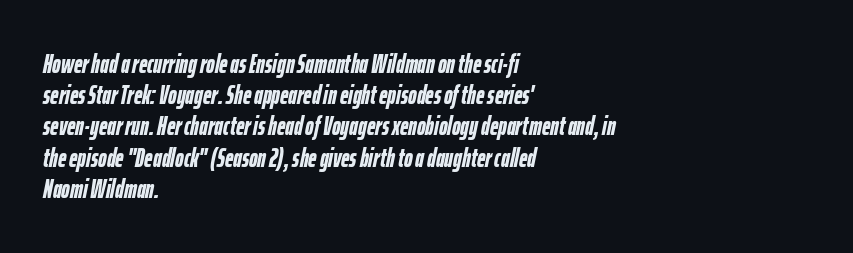
{"italic": "yes", "lean": "right", "slant_degrees": 12, "bold": "yes", "underline": "no", "align": "left", "line_spacing_ratio": 1.2, "letter_spacing": "normal", "letter_spacing_em": 0.0, "glyph_px": 26}
